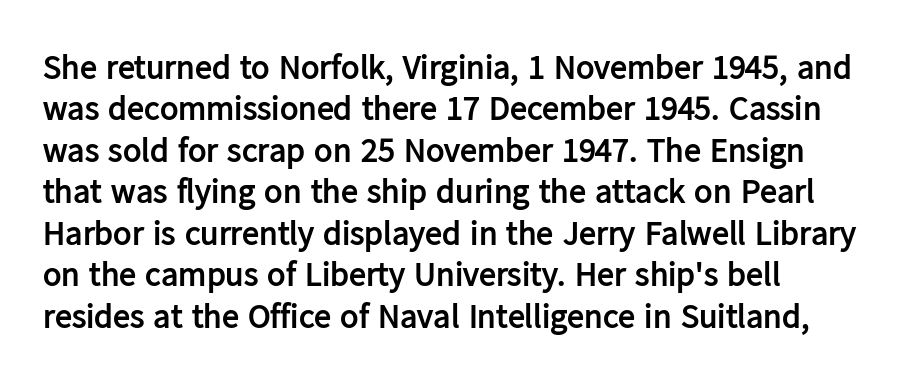
The image shows 34 px semibold sans-serif type, upright; set left-aligned, line spacing 1.22x, normal letter spacing, not underlined; low stroke contrast and a medium x-height.
